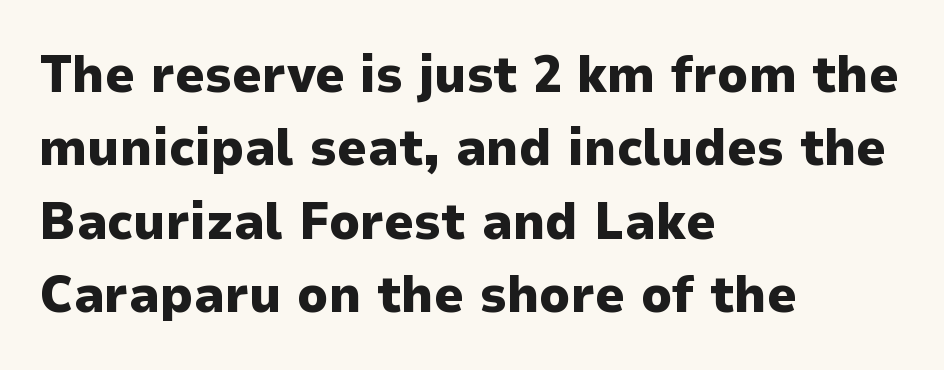
The image shows 52 px heavy sans-serif type, upright; set left-aligned, normal line spacing (1.41x), normal letter spacing, not underlined; low stroke contrast and a medium x-height.
